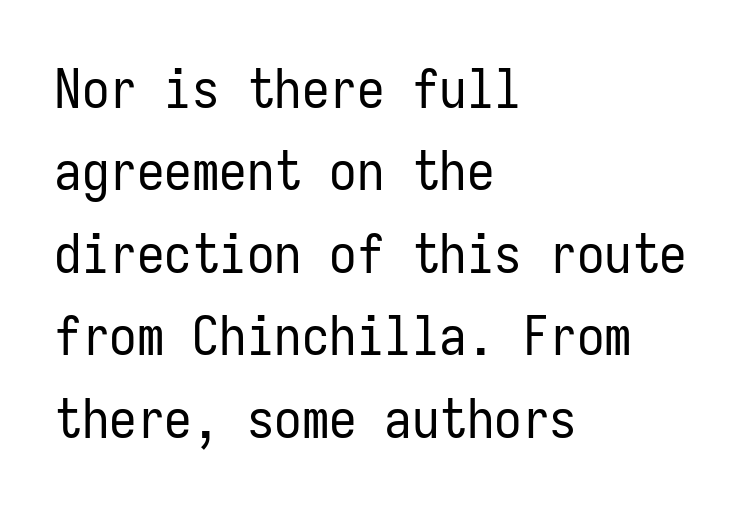
Posture: vertical. A typesetter would call this zero additional tracking. Typeset ragged right — the left edge is the straight one. Whoever set this chose a conventional vertical rhythm. The letters carry no serifs — their stems end cleanly without finishing strokes.
